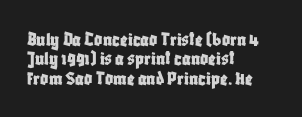
The image shows 20 px text type, upright; set left-aligned, tight line spacing (0.97x), normal letter spacing, not underlined.
